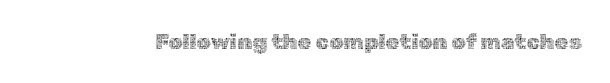
Q: Is the text bold? A: No.
Q: Is the text italic (slanted)? A: No, it is upright.
Q: Is the text underlined? A: No.
Q: Is the spacing between letters normal or unusually wide? A: Normal.
